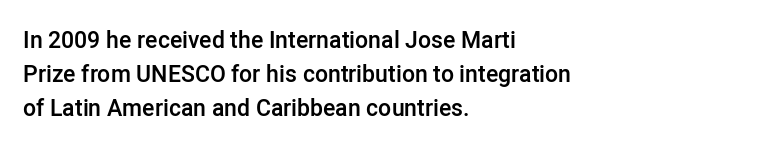
The type is set solid horizontally, with unmodified tracking. Letters rest on an invisible, unmarked baseline. The lettering holds an erect, upright posture throughout. Typeset ragged right — the left edge is the straight one. The block of text has a typical density, with ordinary space between rows.
